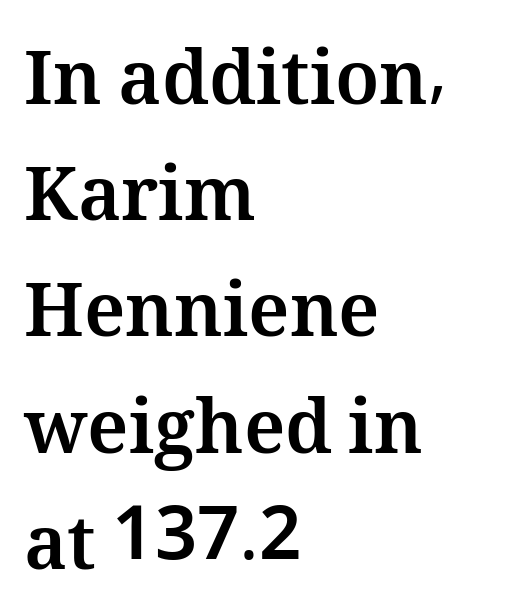
Heavy-handed strokes throughout: this text is bold. Every stem runs plumb, perpendicular to the baseline. The setting favours the left margin, as ordinary paragraphs usually do. Tracking value appears to be zero — textbook default spacing. Character widths vary here, with narrow letters taking less room than wide ones. Each new line begins a customary step beneath the previous one.
